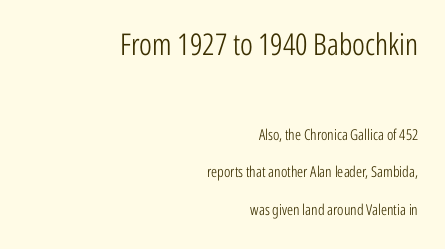
Descenders are the only things crossing below the line. The designer gave the opening block more size than the closing block. Nope, no serifs anywhere on these letters. Proportional: the letters do not fall into vertical columns. Posture: vertical.
